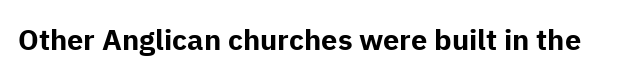
The image shows 29 px bold sans-serif type, upright; set normal letter spacing, not underlined; low stroke contrast and a medium x-height.
